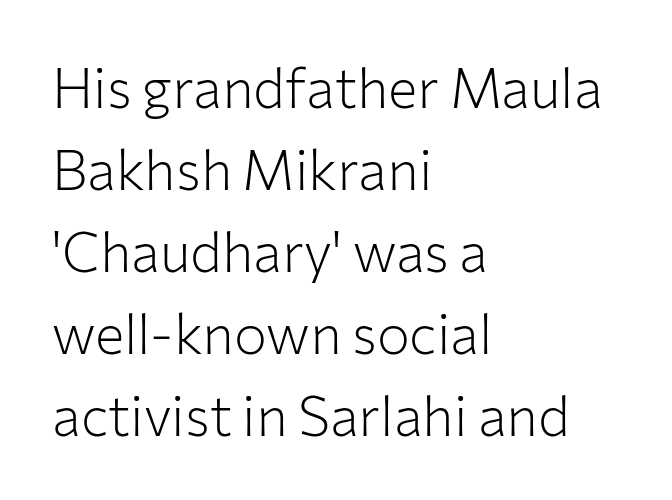
The image shows 55 px light sans-serif type, upright; set left-aligned, normal line spacing (1.49x), normal letter spacing, not underlined; low stroke contrast and a medium x-height.
